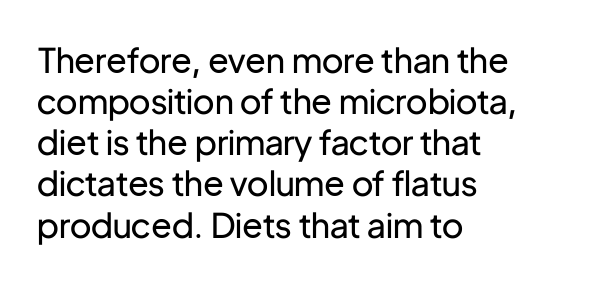
{"serif": "no", "italic": "no", "bold": "no", "weight": "regular", "width": "normal", "stroke_contrast": "low", "x_height": "medium", "monospaced": "no", "underline": "no", "align": "left", "line_spacing_ratio": 1.21, "letter_spacing": "normal", "letter_spacing_em": 0.0, "glyph_px": 34}
